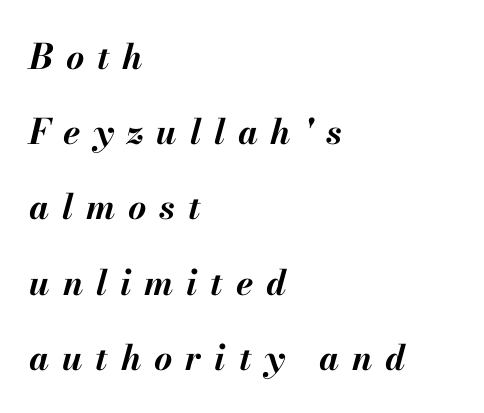
{"italic": "yes", "lean": "right", "slant_degrees": 13, "bold": "yes", "weight": "bold", "width": "normal", "stroke_contrast": "medium", "x_height": "small", "monospaced": "no", "underline": "no", "align": "left", "line_spacing": "loose", "line_spacing_ratio": 2.15, "letter_spacing": "wide", "letter_spacing_em": 0.37, "glyph_px": 35}
